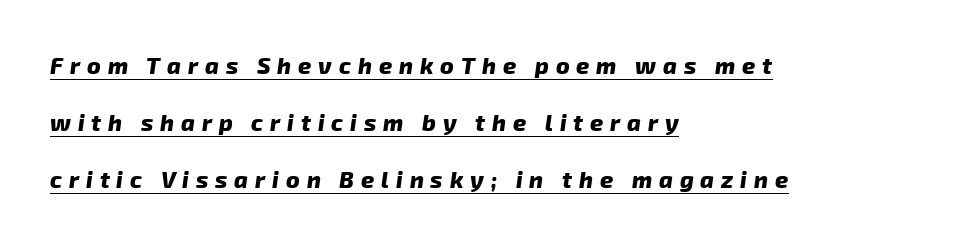
The image shows 23 px bold type; set left-aligned, loose line spacing (2.48x), unusually wide letter spacing (+0.3 em), underlined.
